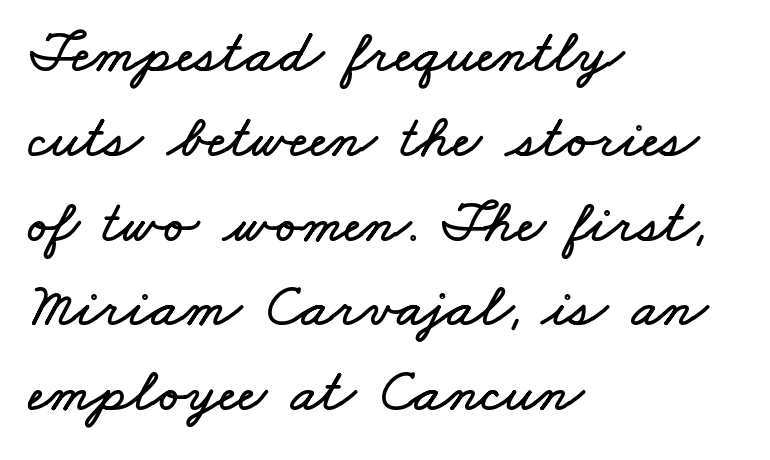
Alignment: flush left. Glyph-to-glyph distance matches everyday printed text. The zone under the glyphs is completely vacant. A normal amount of white space separates one row of letters from the next.
